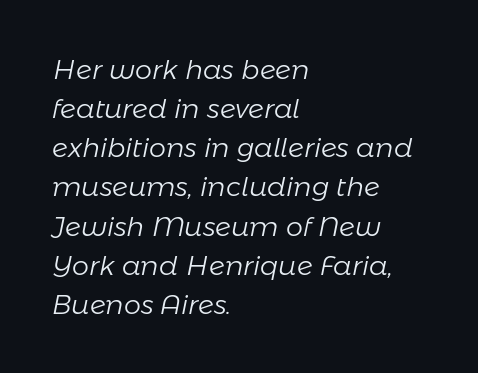
{"italic": "yes", "lean": "right", "slant_degrees": 11, "bold": "no", "underline": "no", "align": "left", "line_spacing": "normal", "line_spacing_ratio": 1.45, "letter_spacing": "normal", "letter_spacing_em": 0.0, "glyph_px": 27}
